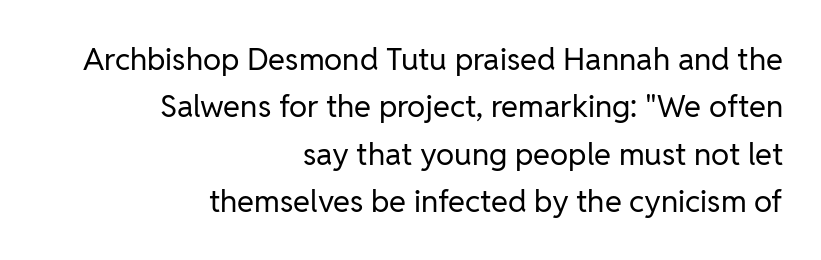
Q: Is the text bold? A: No.
Q: Is the text italic (slanted)? A: No, it is upright.
Q: Is the typeface a serif or a sans-serif typeface? A: Sans-serif.
Q: Is the text underlined? A: No.
Q: How is the paragraph aligned? A: Right-aligned.
Q: Is the spacing between letters normal or unusually wide? A: Normal.
Q: Is the spacing between lines tight, normal or loose? A: Normal.
Q: Width (condensed, normal, or wide)? A: Normal.
Q: Stroke contrast? A: Low.
Q: x-height? A: Medium.
Q: Monospaced? A: No.
